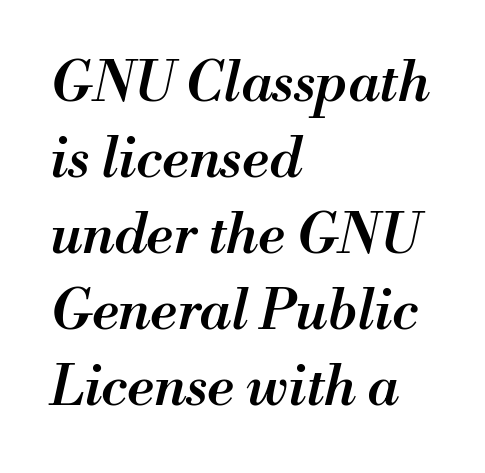
The image shows 55 px semibold type, italic (leaning right); set left-aligned, normal line spacing (1.38x), normal letter spacing, not underlined; medium stroke contrast and a small x-height.
